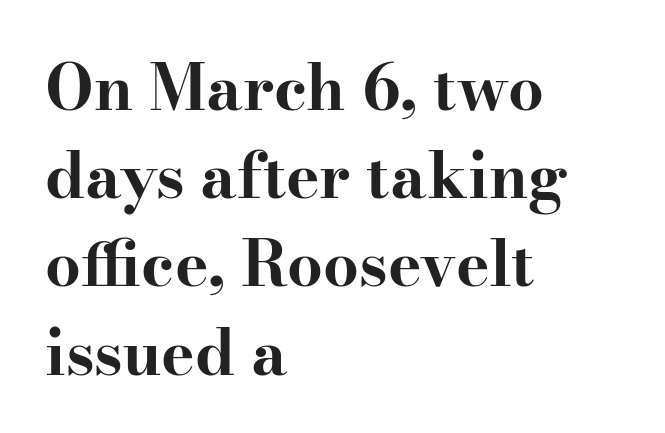
Note: serifs present on the glyphs. Tracking here is standard; glyphs follow each other at the usual distance. The vertical gap from one line to the next is medium. Left-aligned paragraph, ragged on the right.
